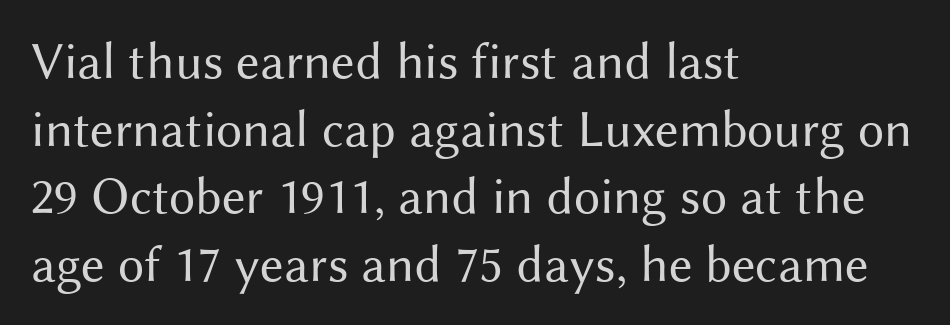
Type without underlining. This sample uses a sans-serif face. Vertical strokes here are truly vertical. The vertical gap from one line to the next is medium. The line texture is even and compact thanks to regular tracking. Think of a printed novel: that variable character pitch is what you see here.
